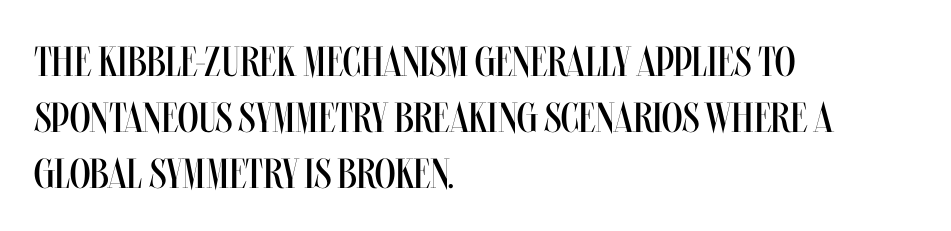
Q: Is the text bold? A: No.
Q: Is the text italic (slanted)? A: No, it is upright.
Q: Is the text underlined? A: No.
Q: How is the paragraph aligned? A: Left-aligned.
Q: Is the spacing between letters normal or unusually wide? A: Normal.
Q: Is the spacing between lines tight, normal or loose? A: Normal.
Q: Width (condensed, normal, or wide)? A: Condensed.
Q: Stroke contrast? A: Medium.
Q: x-height? A: Large.
Q: Monospaced? A: No.
